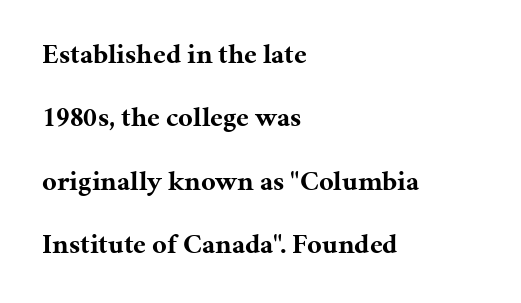
{"serif": "yes", "italic": "no", "bold": "yes", "weight": "bold", "width": "normal", "stroke_contrast": "medium", "x_height": "medium", "monospaced": "no", "underline": "no", "align": "left", "line_spacing": "loose", "line_spacing_ratio": 2.26, "letter_spacing": "normal", "letter_spacing_em": 0.0, "glyph_px": 28}
